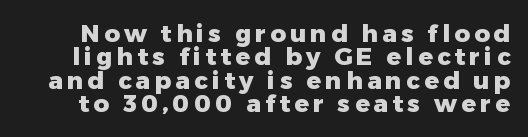
Q: Is the text bold? A: Yes.
Q: Is the text italic (slanted)? A: No, it is upright.
Q: Is the text underlined? A: No.
Q: Is the spacing between lines tight, normal or loose? A: Tight.
